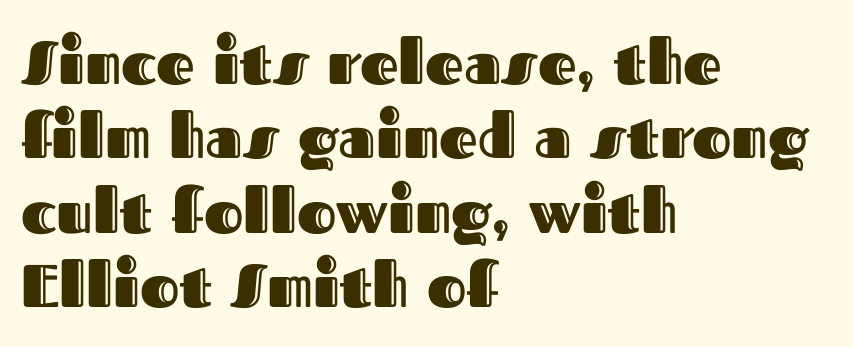
The image shows 60 px text type, upright; set left-aligned, line spacing 1.24x, normal letter spacing, not underlined; a medium x-height.
